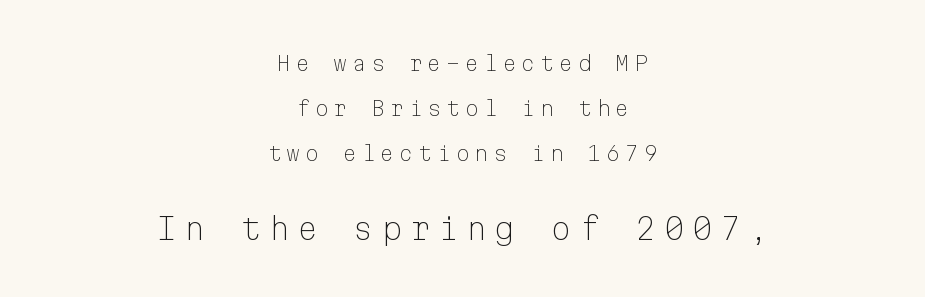
The image shows 30 px light sans-serif type, upright, monospaced; set centered, loose line spacing (2.25x), unusually wide letter spacing (+0.24 em), not underlined; the second (bottom) block is 1.5x larger; low stroke contrast and a medium x-height.
